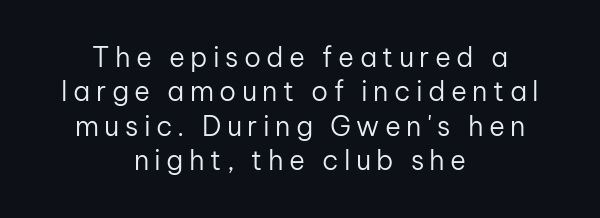
{"italic": "no", "bold": "no", "underline": "no", "align": "center", "line_spacing": "normal", "line_spacing_ratio": 1.27, "letter_spacing": "wide", "letter_spacing_em": 0.2, "glyph_px": 27}
